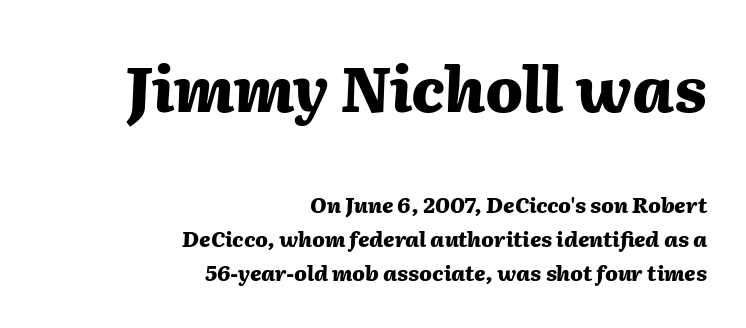
The face used here is proportionally spaced, like ordinary book or web type. One glance says typical: line gaps are just what's usual. Just letters on the line, the space beneath them empty. Typesetter's note: full bold, strokes at maximum text heaviness. If you drew a ruler down the right edge, every line would touch it.
